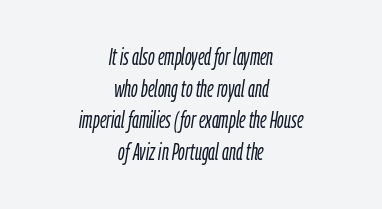
The image shows 23 px text type, italic (leaning right); set centered, normal line spacing (1.38x), normal letter spacing, not underlined.
